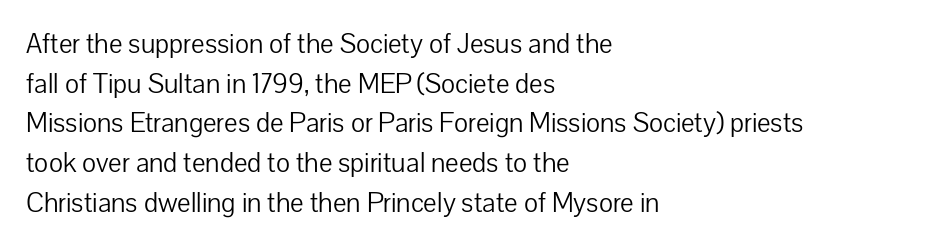
{"italic": "no", "bold": "no", "underline": "no", "align": "left", "line_spacing": "normal", "line_spacing_ratio": 1.47, "letter_spacing": "normal", "letter_spacing_em": 0.0, "glyph_px": 27}
